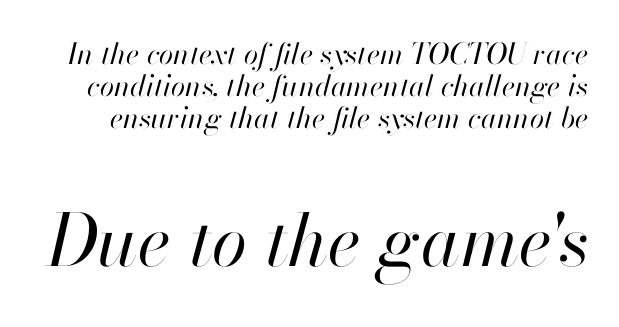
The image shows 72 px regular-weight type, italic (leaning right); set tight line spacing (1.11x), normal letter spacing, not underlined; the second (bottom) block is 2.48x larger; high stroke contrast and a small x-height.
